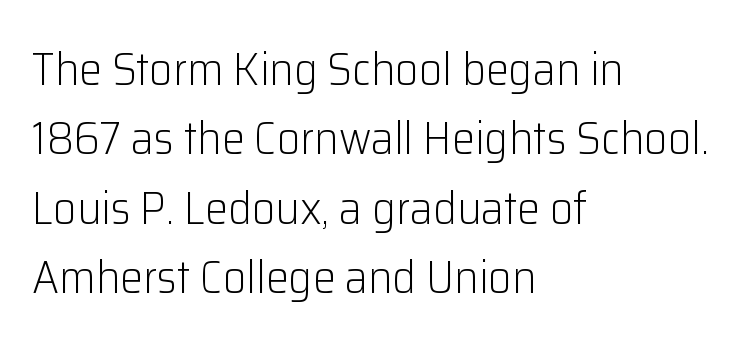
The image shows 46 px light sans-serif type, upright; set left-aligned, normal line spacing (1.51x), normal letter spacing, not underlined; low stroke contrast and a medium x-height.
